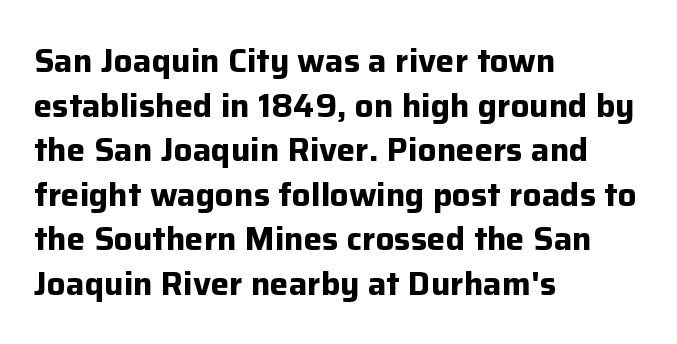
Typographically, this falls in the sans-serif category. Does extra space separate the letters? No, they use regular spacing. The zone under the glyphs is completely vacant. If you drew a line through each stem, it would be perfectly vertical. Note the varied advance widths — an 'i' is clearly narrower than an 'm'.
